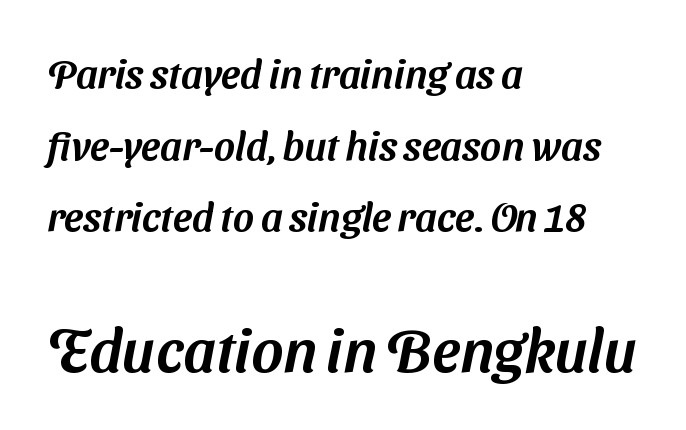
In CSS terms this would be text-align: left. You could call the tracking neutral — neither tight nor loose. Nope, no serifs anywhere on these letters. The composition opens small and finishes big.
